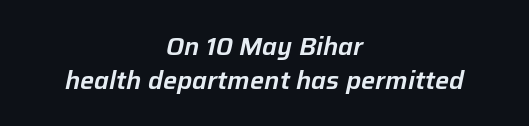
{"italic": "yes", "lean": "right", "slant_degrees": 12, "underline": "no", "align": "center", "line_spacing": "normal", "line_spacing_ratio": 1.36, "letter_spacing": "normal", "letter_spacing_em": 0.0, "glyph_px": 25}
